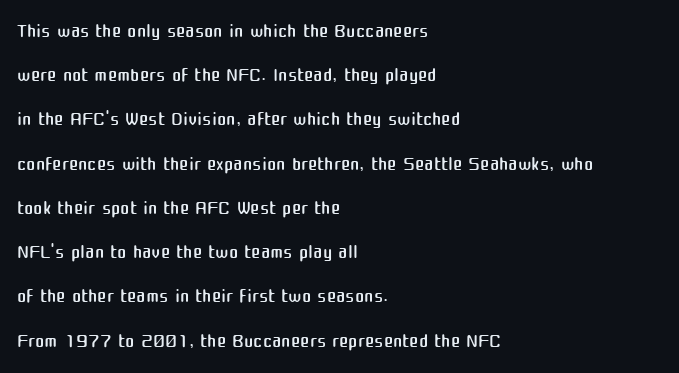
Stem width sits at or under what a default text font uses. Between one letter and the next there's only the usual sliver of space. This block has exactly the height ordinary leading produces. Regarding serifs, this sample does without them. Where is the straight margin? On the left.
